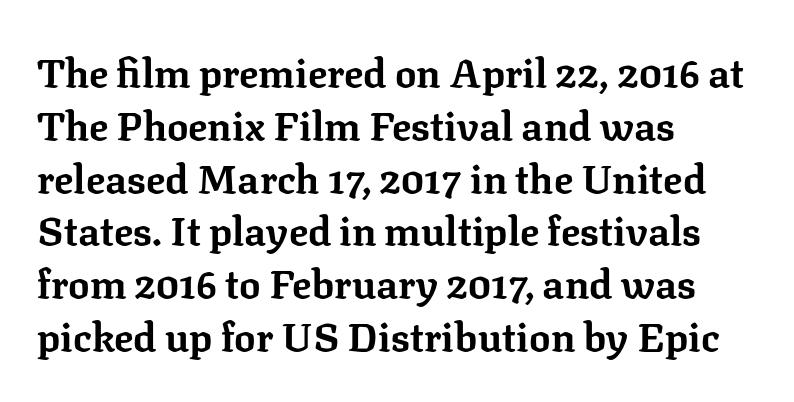
Underlining? Definitely not there. These lines stack with their left ends in a neat column. The face used here has the dense, thick strokes of a bold. You could call the tracking neutral — neither tight nor loose. These lines sit exactly where default settings would place them.
